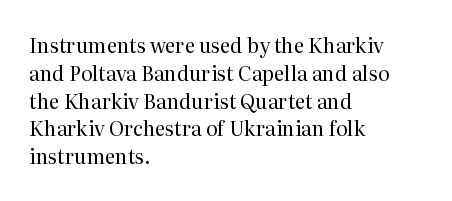
Nothing heavy about these letters — not bold at all. Compared with a centered layout, this one pins lines to the left instead. Spacing between characters is what you'd get straight out of the box. Posture: vertical. Anything drawn beneath the words? Only blank space.
